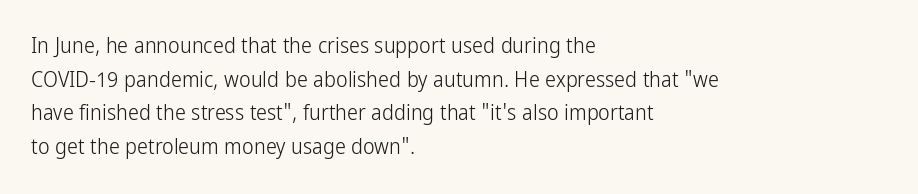
Q: Is the text bold? A: No.
Q: Is the text italic (slanted)? A: No, it is upright.
Q: Is the text underlined? A: No.
Q: How is the paragraph aligned? A: Left-aligned.
Q: Is the spacing between letters normal or unusually wide? A: Normal.
Q: Is the spacing between lines tight, normal or loose? A: Normal.
